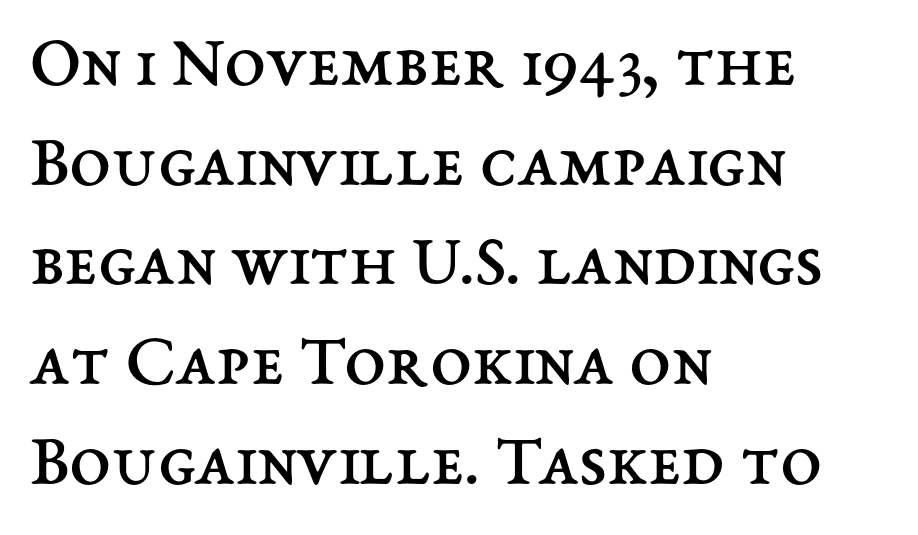
The typesetting does not lean heavy: it is not bold. Just letters on the line, the space beneath them empty. The space between consecutive lines is moderate. The paragraph shown leans on its left margin.
